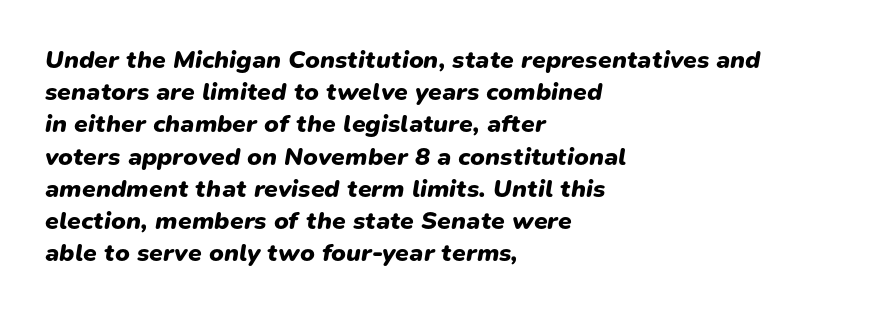
Q: Is the text bold? A: Yes.
Q: Is the text italic (slanted)? A: Yes, it leans right by about 9 degrees.
Q: Is the text underlined? A: No.
Q: How is the paragraph aligned? A: Left-aligned.
Q: Is the spacing between letters normal or unusually wide? A: Normal.
Q: Is the spacing between lines tight, normal or loose? A: Normal.
